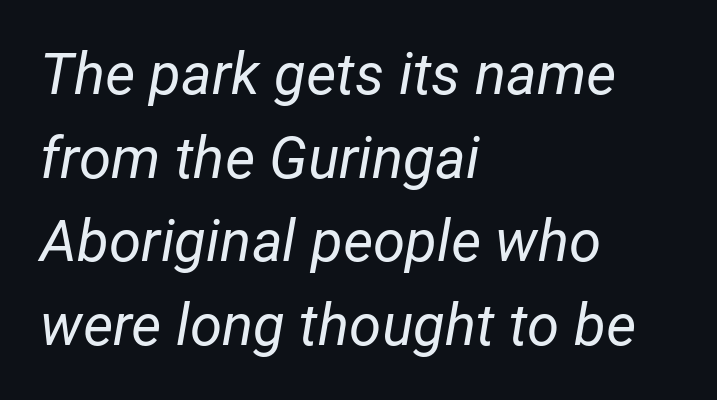
The image shows 58 px regular-weight type, italic (leaning right); set left-aligned, normal line spacing (1.44x), normal letter spacing, not underlined; low stroke contrast and a medium x-height.
